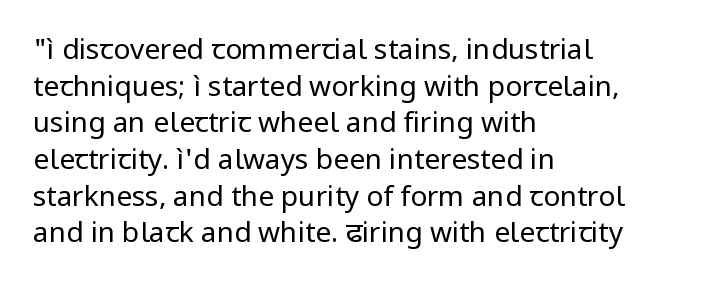
The image shows 28 px regular-weight sans-serif type, upright; set left-aligned, normal line spacing (1.31x), normal letter spacing, not underlined; low stroke contrast and a medium x-height.
